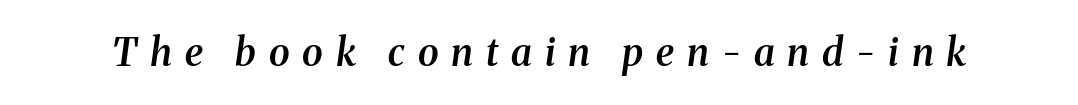
The rendering uses a semibold face; strokes are thickened but not to full bold. Varying glyph widths throughout — classic text-font behaviour. Quick note: underline off. Typographically, this falls in the serif category. The glyphs look as if they've been sheared to an angle. This sample uses expanded letter spacing, leaving extra air between glyphs.
